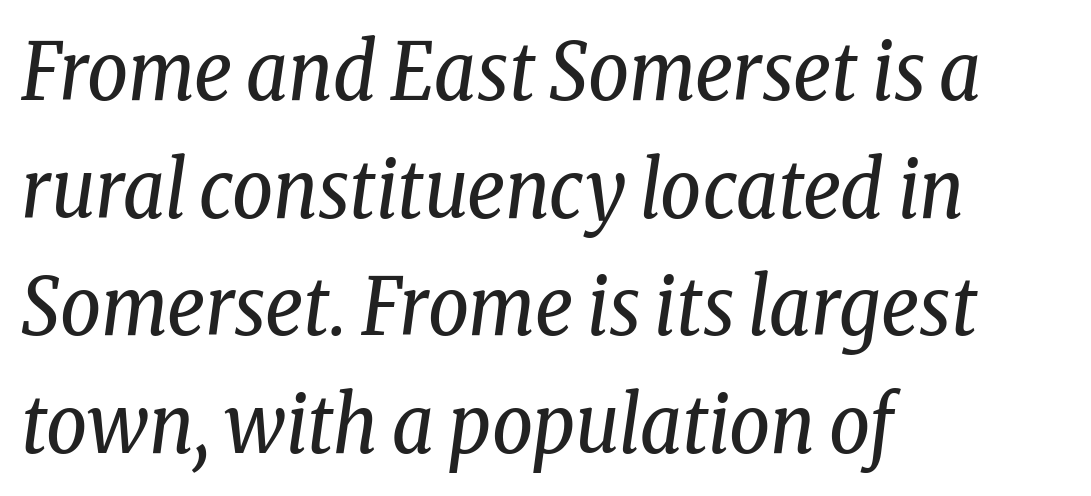
Q: Is the text bold? A: No.
Q: Is the text italic (slanted)? A: Yes, it leans right by about 8 degrees.
Q: Is the typeface a serif or a sans-serif typeface? A: Serif.
Q: Is the text underlined? A: No.
Q: How is the paragraph aligned? A: Left-aligned.
Q: Is the spacing between letters normal or unusually wide? A: Normal.
Q: Is the spacing between lines tight, normal or loose? A: Normal.
Q: Width (condensed, normal, or wide)? A: Condensed.
Q: Stroke contrast? A: Low.
Q: x-height? A: Medium.
Q: Monospaced? A: No.
